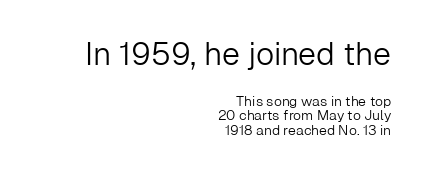
{"serif": "no", "italic": "no", "bold": "no", "weight": "light", "width": "normal", "stroke_contrast": "low", "x_height": "medium", "monospaced": "no", "underline": "no", "align": "right", "line_spacing": "tight", "line_spacing_ratio": 1.04, "letter_spacing": "normal", "letter_spacing_em": 0.0, "larger_block": "first", "size_ratio": 2.29, "glyph_px": 32}
